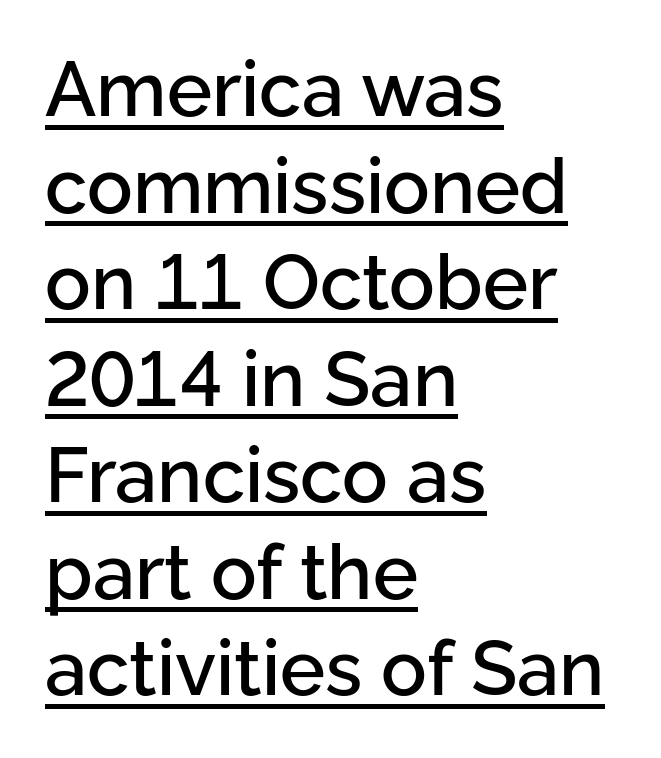
The axis of the letterforms is exactly vertical. What's the leading like? Ordinary, nothing unusual. This rendering uses left alignment, leaving the right contour irregular. The passage shown is typed in a proportional face where columns would drift.
